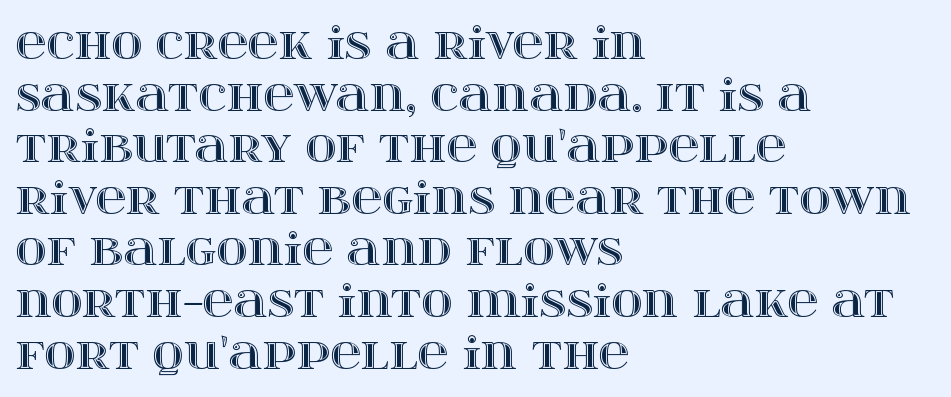
Alignment: flush left. Short note: letters normally spaced. These lines are rendered in a variable-pitch font. Check the space under the baseline: it is left empty. It's the straight-up-and-down kind of type.
